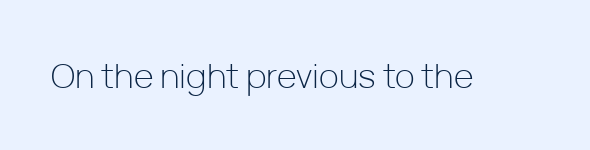
Letters have the restrained weight of plain body copy at most. This sample uses an upright cut, with every glyph sitting square on the baseline. Default kerning and tracking; the words read as compact shapes. The gap between lines stays unmarked.
